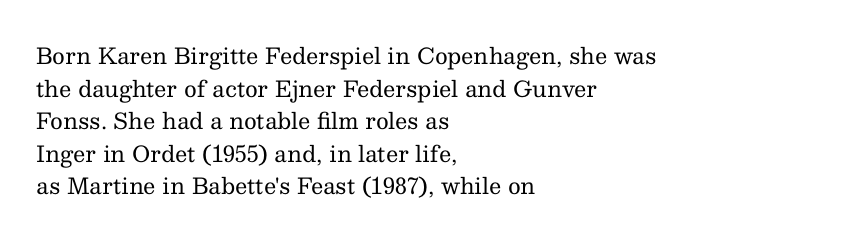
{"italic": "no", "bold": "no", "underline": "no", "align": "left", "line_spacing": "normal", "line_spacing_ratio": 1.48, "letter_spacing": "normal", "letter_spacing_em": 0.0, "glyph_px": 22}
